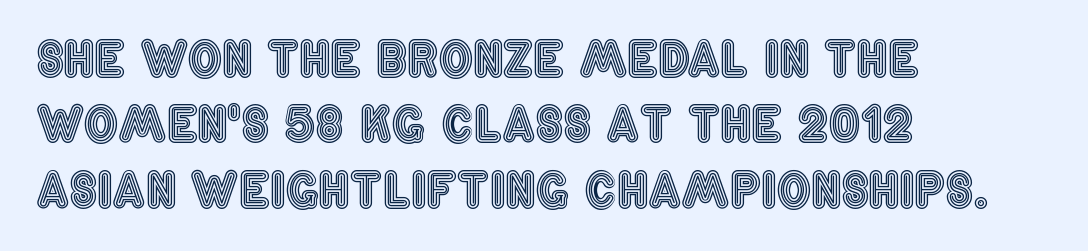
{"italic": "no", "width": "condensed", "x_height": "large", "monospaced": "no", "underline": "no", "align": "left", "line_spacing": "normal", "line_spacing_ratio": 1.36, "letter_spacing": "normal", "letter_spacing_em": 0.0, "glyph_px": 48}
